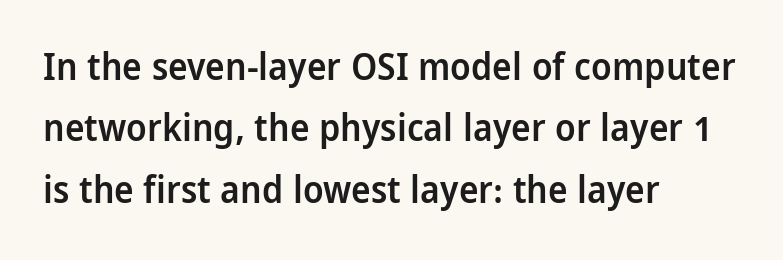
{"serif": "no", "italic": "no", "bold": "semi", "weight": "semibold", "width": "condensed", "stroke_contrast": "low", "x_height": "large", "monospaced": "no", "underline": "no", "align": "left", "line_spacing": "normal", "line_spacing_ratio": 1.66, "letter_spacing": "normal", "letter_spacing_em": 0.0, "glyph_px": 37}
